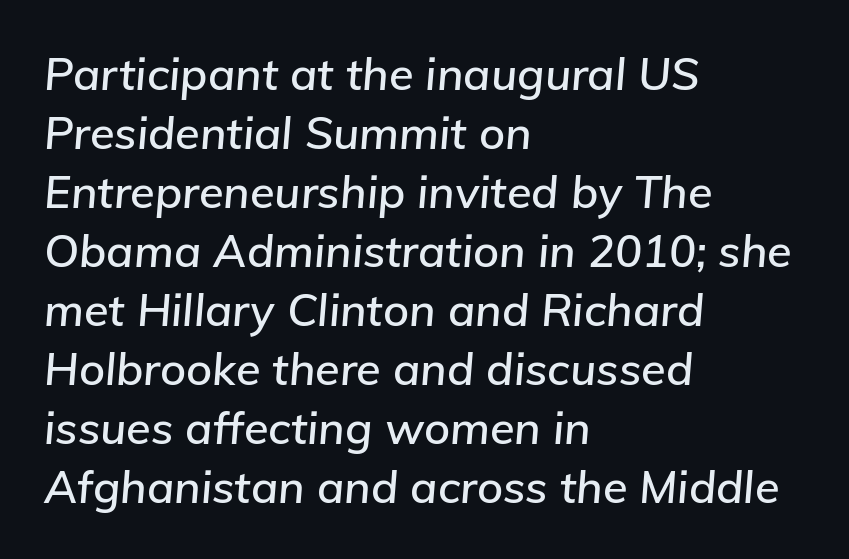
{"italic": "yes", "lean": "right", "slant_degrees": 5, "width": "normal", "stroke_contrast": "low", "x_height": "medium", "monospaced": "no", "underline": "no", "align": "left", "line_spacing": "normal", "line_spacing_ratio": 1.31, "letter_spacing": "normal", "letter_spacing_em": 0.0, "glyph_px": 45}
